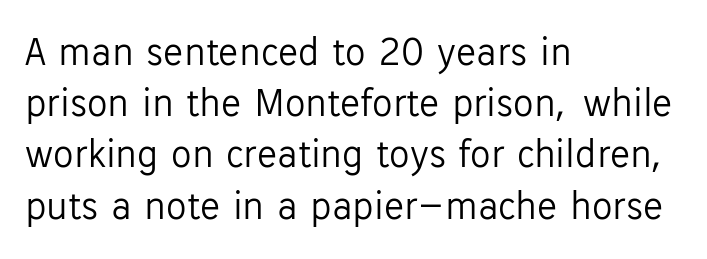
Notice how the passage keeps a crisp vertical edge on the left only. The rows are spaced the way most documents space them. Every character sits straight up, as roman type does. Looks like regular typesetting: each glyph gets only the width it needs. Stroke thickness stays within the range of a standard reading face or lighter. Letter spacing: default.
